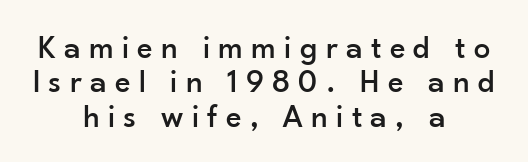
{"serif": "no", "italic": "no", "width": "normal", "stroke_contrast": "low", "x_height": "small", "monospaced": "no", "underline": "no", "align": "center", "line_spacing": "tight", "line_spacing_ratio": 1.04, "letter_spacing": "wide", "letter_spacing_em": 0.25, "glyph_px": 33}
